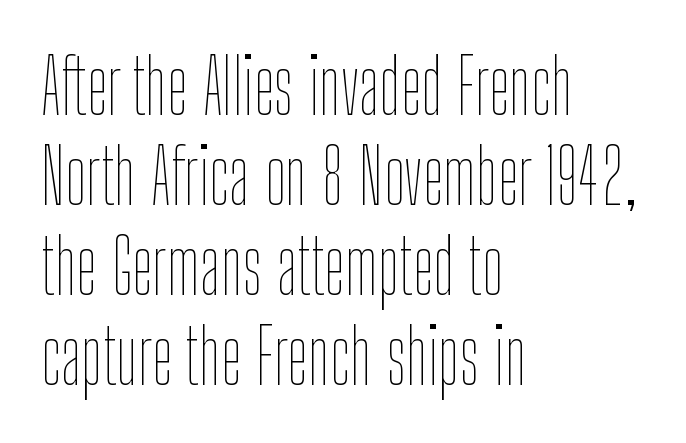
{"italic": "no", "bold": "no", "weight": "thin", "width": "condensed", "stroke_contrast": "low", "x_height": "medium", "monospaced": "no", "underline": "no", "align": "left", "line_spacing_ratio": 1.2, "letter_spacing": "normal", "letter_spacing_em": 0.0, "glyph_px": 75}
